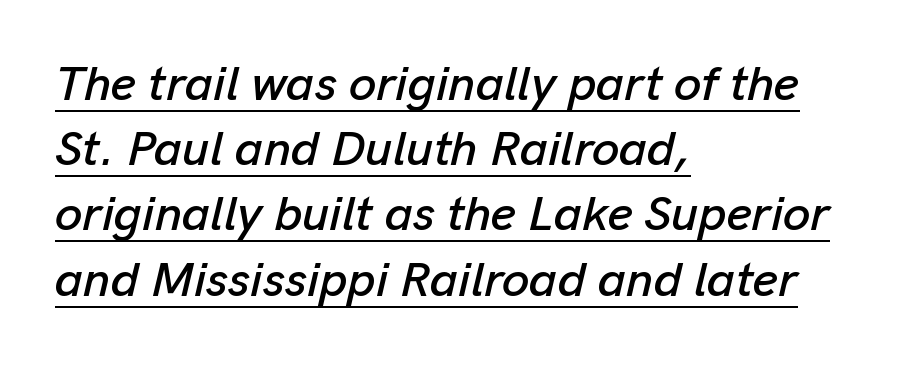
The image shows 49 px text type, italic (leaning right); set left-aligned, normal line spacing (1.33x), normal letter spacing, underlined; low stroke contrast and a medium x-height.
